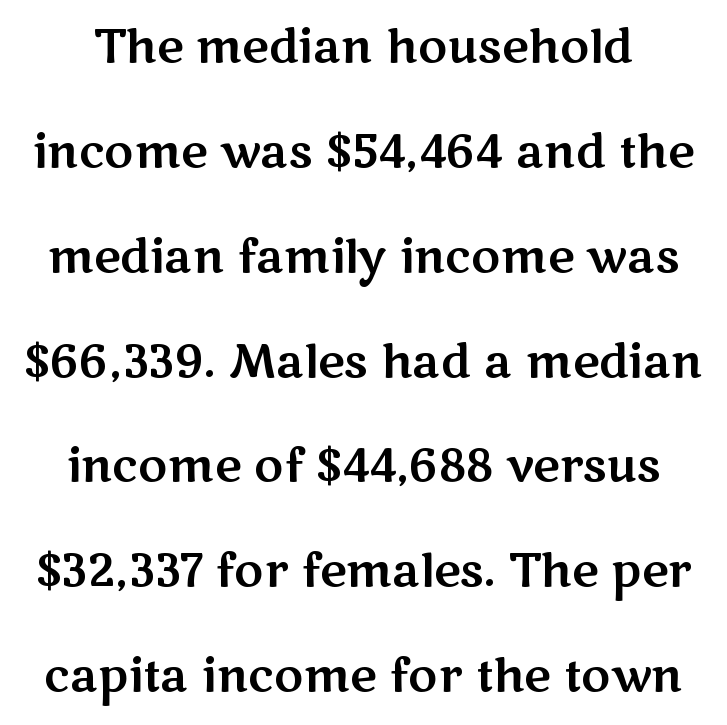
The image shows 45 px wide sans-serif type, upright; set loose line spacing (2.33x), normal letter spacing, not underlined; medium stroke contrast and a medium x-height.
